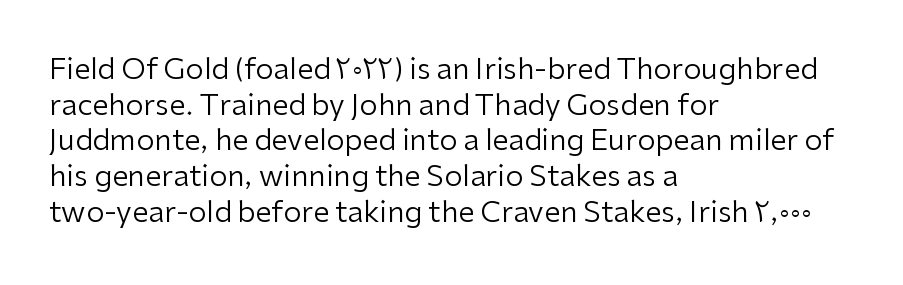
Q: Is the text bold? A: No.
Q: Is the text italic (slanted)? A: No, it is upright.
Q: Is the typeface a serif or a sans-serif typeface? A: Sans-serif.
Q: Is the text underlined? A: No.
Q: How is the paragraph aligned? A: Left-aligned.
Q: Is the spacing between letters normal or unusually wide? A: Normal.
Q: Width (condensed, normal, or wide)? A: Normal.
Q: Stroke contrast? A: Low.
Q: x-height? A: Medium.
Q: Monospaced? A: No.
